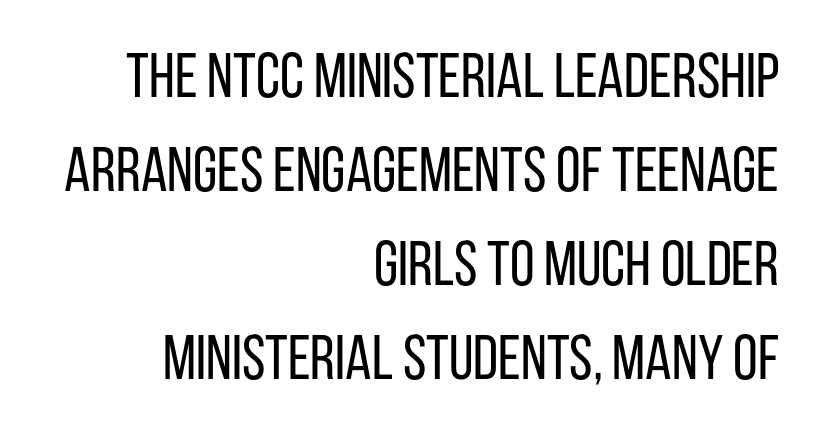
{"serif": "no", "italic": "no", "bold": "no", "weight": "regular", "width": "condensed", "stroke_contrast": "low", "x_height": "large", "monospaced": "no", "underline": "no", "align": "right", "line_spacing": "normal", "line_spacing_ratio": 1.49, "letter_spacing": "normal", "letter_spacing_em": 0.0, "glyph_px": 63}
